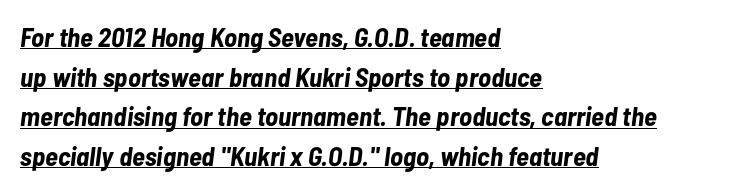
Q: Is the text bold? A: Yes.
Q: Is the text italic (slanted)? A: Yes, it leans right by about 7 degrees.
Q: Is the text underlined? A: Yes.
Q: How is the paragraph aligned? A: Left-aligned.
Q: Is the spacing between letters normal or unusually wide? A: Normal.
Q: Is the spacing between lines tight, normal or loose? A: Normal.
